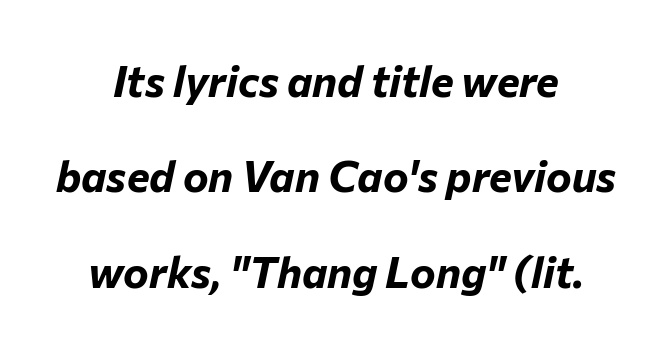
The face used here is proportionally spaced, like ordinary book or web type. Standard letterfit; no display-style spreading of the glyphs. Leftover space on each line is divided equally before and after the words. Honestly, the rows look like they've been pulled way apart. Does the lettering tilt? It does — this is italic. Thick stems and heavy bowls — unmistakably bold.
